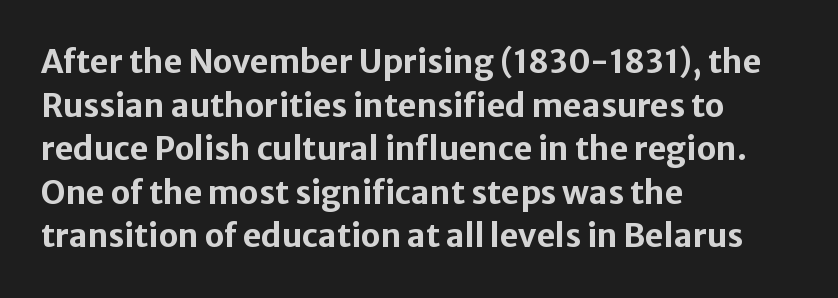
{"serif": "no", "italic": "no", "bold": "yes", "weight": "bold", "width": "normal", "stroke_contrast": "low", "x_height": "medium", "monospaced": "no", "underline": "no", "align": "left", "line_spacing": "normal", "line_spacing_ratio": 1.36, "letter_spacing": "normal", "letter_spacing_em": 0.0, "glyph_px": 32}
